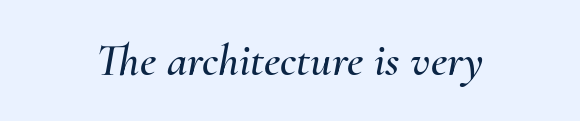
{"italic": "yes", "lean": "right", "slant_degrees": 10, "width": "normal", "stroke_contrast": "medium", "x_height": "small", "monospaced": "no", "underline": "no", "letter_spacing": "normal", "letter_spacing_em": 0.0, "glyph_px": 46}
